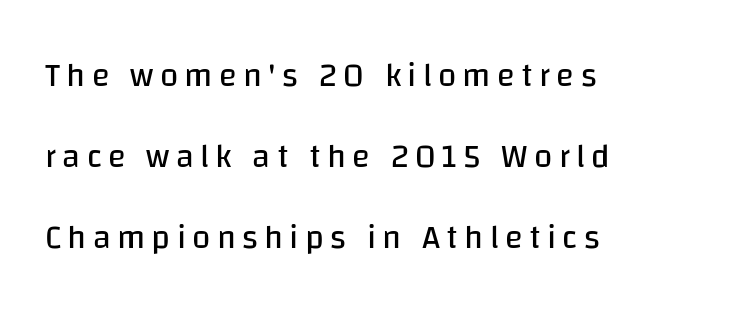
The image shows 33 px regular-weight sans-serif type, upright; set left-aligned, loose line spacing (2.46x), not underlined; low stroke contrast and a large x-height.
